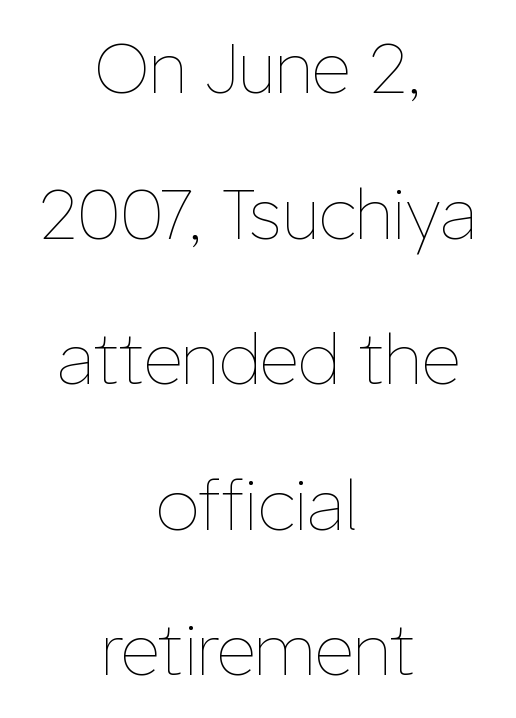
{"italic": "no", "bold": "no", "weight": "thin", "width": "normal", "stroke_contrast": "low", "x_height": "medium", "monospaced": "no", "underline": "no", "align": "center", "line_spacing": "loose", "line_spacing_ratio": 2.11, "letter_spacing": "normal", "letter_spacing_em": 0.0, "glyph_px": 69}
